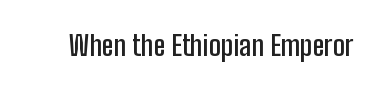
The image shows 28 px semibold, condensed sans-serif type, upright; set normal letter spacing, not underlined; low stroke contrast and a medium x-height.
